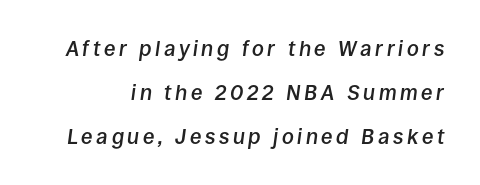
Q: Is the text bold? A: Semi-bold.
Q: Is the text italic (slanted)? A: Yes, it leans right by about 8 degrees.
Q: Is the text underlined? A: No.
Q: Is the spacing between lines tight, normal or loose? A: Loose.
